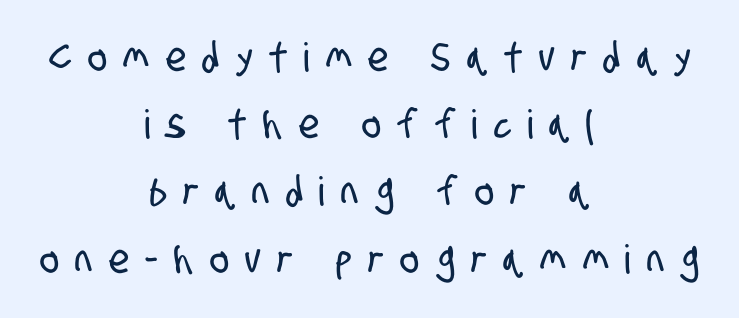
The image shows 40 px condensed sans-serif type; set centered, normal line spacing (1.68x), unusually wide letter spacing (+0.42 em), not underlined; low stroke contrast and a large x-height.
